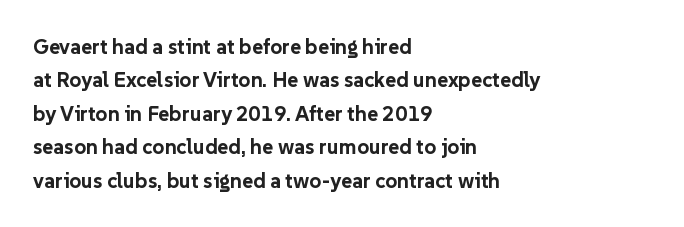
Q: Is the text bold? A: Yes.
Q: Is the text italic (slanted)? A: No, it is upright.
Q: Is the text underlined? A: No.
Q: How is the paragraph aligned? A: Left-aligned.
Q: Is the spacing between letters normal or unusually wide? A: Normal.
Q: Is the spacing between lines tight, normal or loose? A: Normal.
